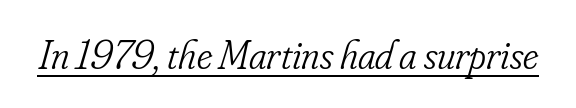
Q: Is the text bold? A: No.
Q: Is the text italic (slanted)? A: Yes, it leans right by about 16 degrees.
Q: Is the typeface a serif or a sans-serif typeface? A: Serif.
Q: Is the text underlined? A: Yes.
Q: Is the spacing between letters normal or unusually wide? A: Normal.
Q: Width (condensed, normal, or wide)? A: Condensed.
Q: Stroke contrast? A: Low.
Q: x-height? A: Small.
Q: Monospaced? A: No.
